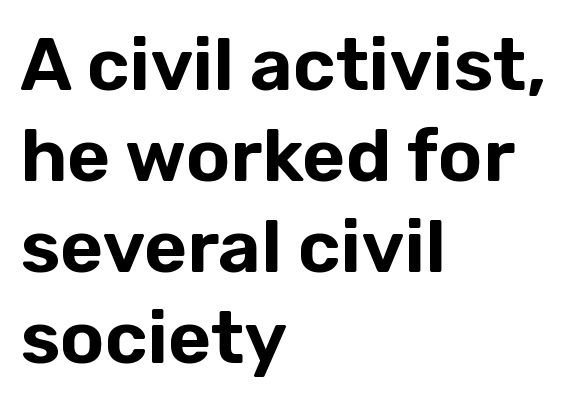
Q: Is the text italic (slanted)? A: No, it is upright.
Q: Is the typeface a serif or a sans-serif typeface? A: Sans-serif.
Q: Is the text underlined? A: No.
Q: How is the paragraph aligned? A: Left-aligned.
Q: Is the spacing between letters normal or unusually wide? A: Normal.
Q: Width (condensed, normal, or wide)? A: Normal.
Q: Stroke contrast? A: Low.
Q: x-height? A: Medium.
Q: Monospaced? A: No.
